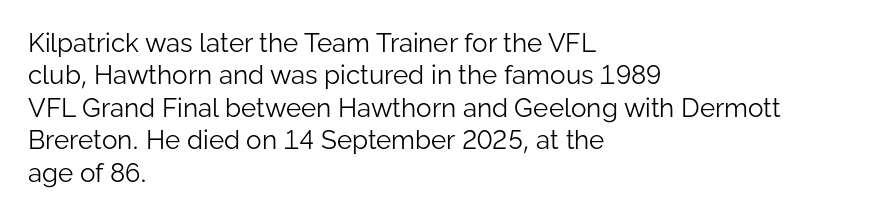
Line spacing here is normal. Nobody touched the tracking dial on this one. Quick note: underline off. Designer's note — italics off, roman on. The lines are quadded left.
